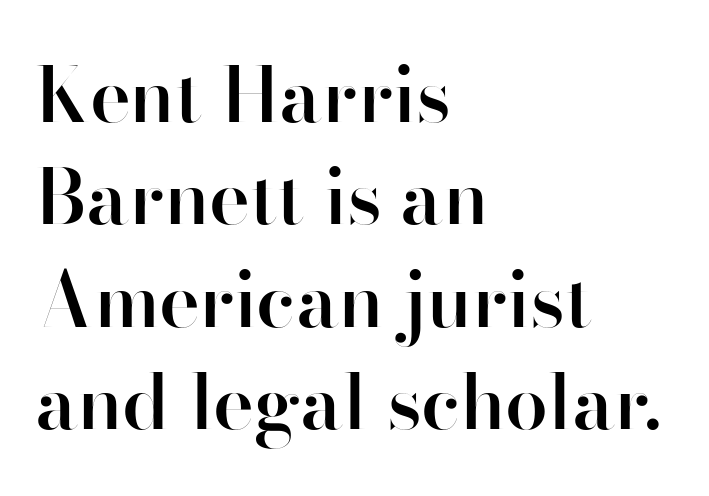
The image shows 77 px semibold sans-serif type, upright; set left-aligned, normal line spacing (1.33x), normal letter spacing, not underlined; high stroke contrast and a small x-height.
